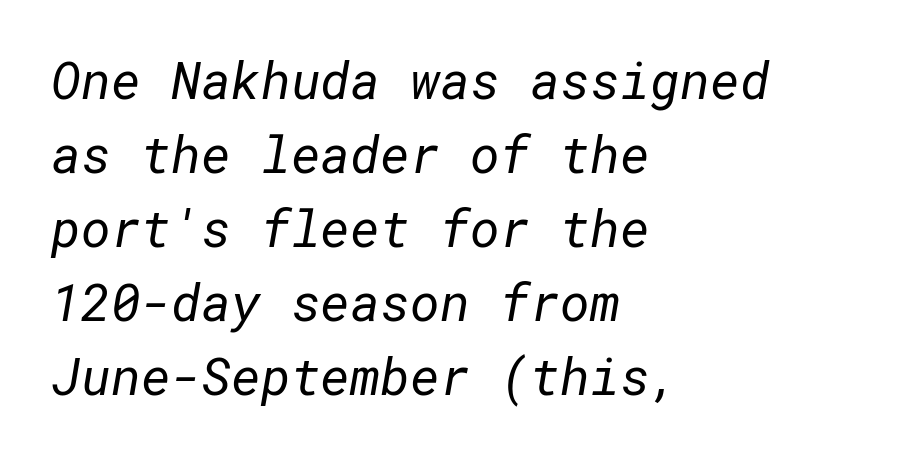
The image shows 51 px regular-weight sans-serif type; set left-aligned, normal line spacing (1.45x), normal letter spacing, not underlined; low stroke contrast and a medium x-height.
